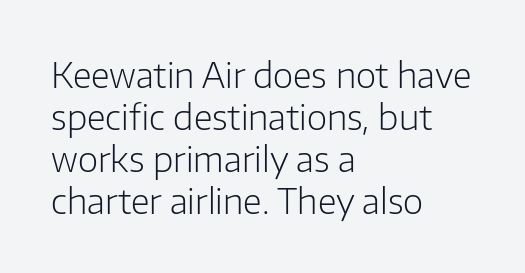
Q: Is the text bold? A: No.
Q: Is the text italic (slanted)? A: No, it is upright.
Q: Is the typeface a serif or a sans-serif typeface? A: Sans-serif.
Q: Is the text underlined? A: No.
Q: How is the paragraph aligned? A: Left-aligned.
Q: Is the spacing between letters normal or unusually wide? A: Normal.
Q: Width (condensed, normal, or wide)? A: Normal.
Q: Stroke contrast? A: Low.
Q: x-height? A: Medium.
Q: Monospaced? A: No.
